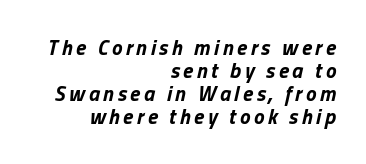
Characters are canted at an angle relative to the baseline's perpendicular. Summary of weight: heavy, a full bold. In CSS terms this would be text-align: right. The area under the type is left untouched.
